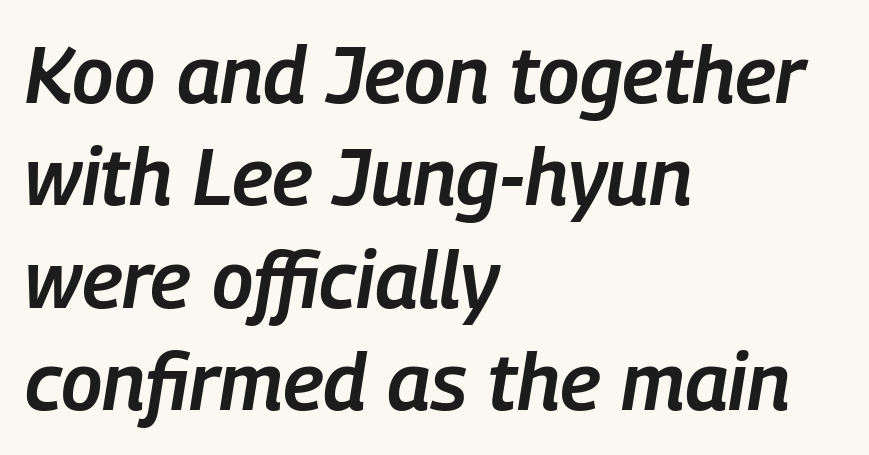
Line starts are locked; line ends wander. Weight: semibold (demi). These lines sit exactly where default settings would place them. Rendered with sloped, italic letterforms. The glyphs are unaccompanied by any horizontal stroke below them. The letterforms sit shoulder to shoulder at normal distance.
